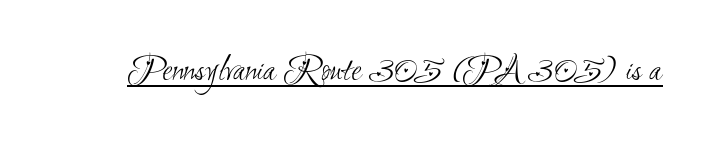
Stem width sits at or under what a default text font uses. These characters rest on top of a visible drawn line. Words appear dense and cohesive because spacing is normal. This sample has the flowing, uneven cadence of proportional lettering. Type style note: lacks serifs.
